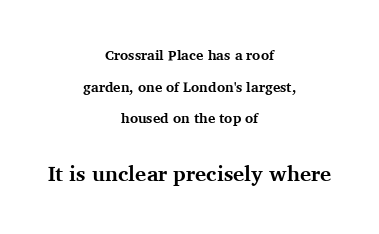
One-word summary of the alignment: center. Summary of vertical rhythm: relaxed, with wide interline spacing. Is the letter spacing exaggerated? No — it looks like the ordinary default. Typographic density is high because the face is bold. This sample uses an upright cut, with every glyph sitting square on the baseline.
